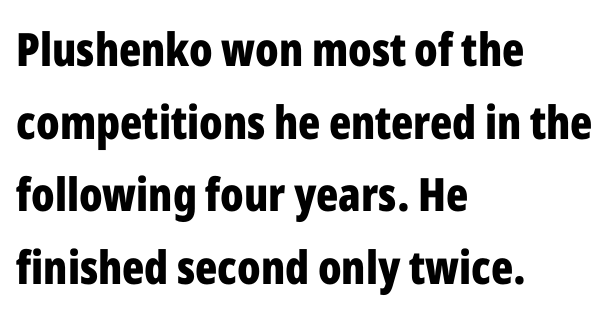
Q: Is the text bold? A: Yes.
Q: Is the text italic (slanted)? A: No, it is upright.
Q: Is the typeface a serif or a sans-serif typeface? A: Sans-serif.
Q: Is the text underlined? A: No.
Q: How is the paragraph aligned? A: Left-aligned.
Q: Is the spacing between letters normal or unusually wide? A: Normal.
Q: Is the spacing between lines tight, normal or loose? A: Normal.
Q: Width (condensed, normal, or wide)? A: Condensed.
Q: Stroke contrast? A: Low.
Q: x-height? A: Medium.
Q: Monospaced? A: No.
